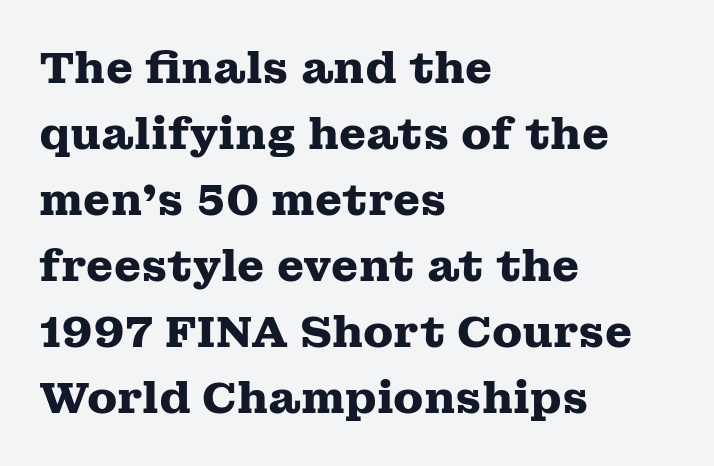
Observe the serifs anchoring each vertical stroke in this sample. Note the varied advance widths — an 'i' is clearly narrower than an 'm'. Line starts are locked; line ends wander. These lines were composed using upright roman letters. A bare baseline throughout the passage.
